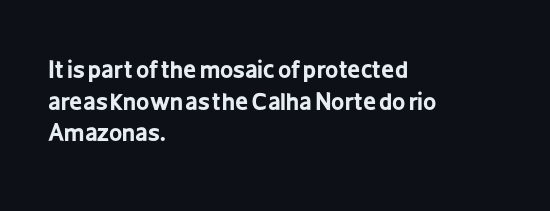
The image shows 23 px bold type, upright; set left-aligned, normal line spacing (1.38x), normal letter spacing, not underlined.
